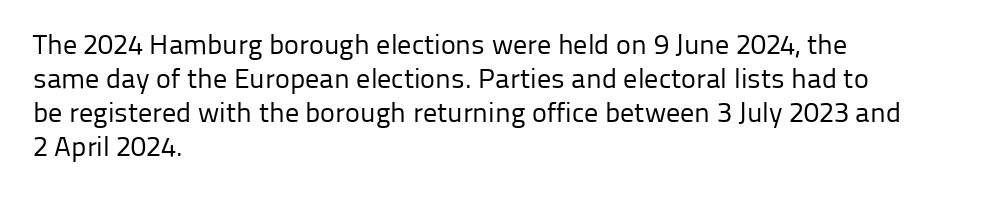
{"serif": "no", "italic": "no", "bold": "no", "weight": "regular", "width": "normal", "stroke_contrast": "low", "x_height": "medium", "monospaced": "no", "underline": "no", "align": "left", "line_spacing_ratio": 1.22, "letter_spacing": "normal", "letter_spacing_em": 0.0, "glyph_px": 28}
